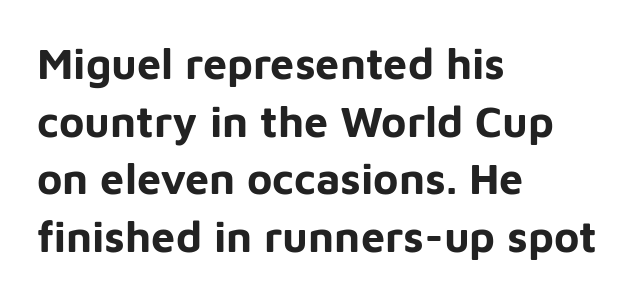
The image shows 43 px bold sans-serif type, upright; set left-aligned, normal line spacing (1.34x), normal letter spacing, not underlined; low stroke contrast and a medium x-height.
